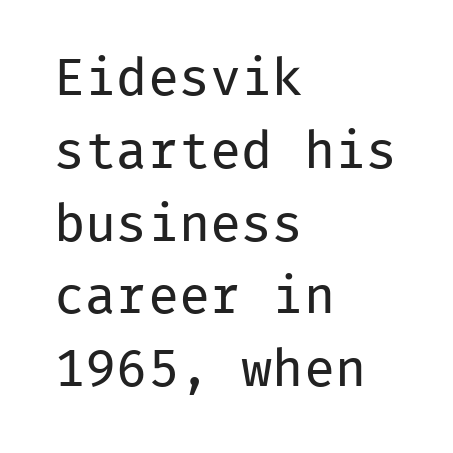
The image shows 52 px regular-weight sans-serif type, upright, monospaced; set left-aligned, normal line spacing (1.4x), normal letter spacing, not underlined; low stroke contrast and a medium x-height.
